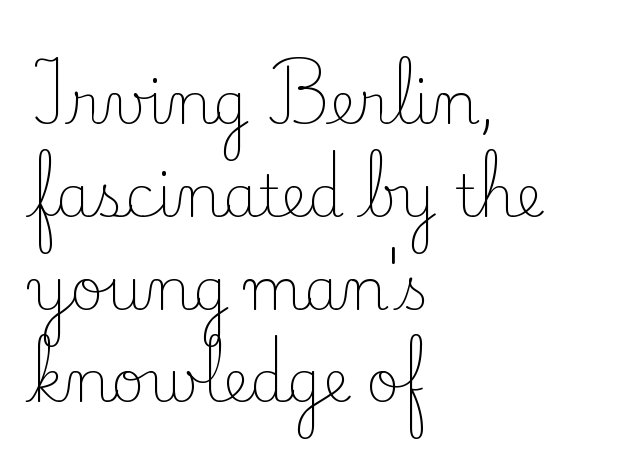
The image shows 58 px light serif type, upright; set left-aligned, normal line spacing (1.6x), normal letter spacing, not underlined; low stroke contrast and a small x-height.
